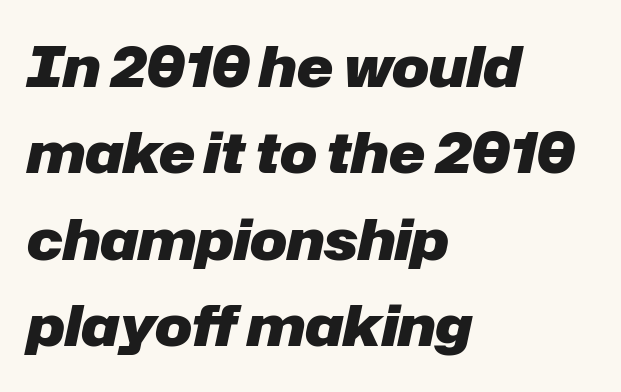
{"italic": "yes", "lean": "right", "slant_degrees": 12, "bold": "yes", "weight": "heavy", "width": "normal", "stroke_contrast": "low", "x_height": "medium", "monospaced": "no", "underline": "no", "align": "left", "line_spacing": "normal", "line_spacing_ratio": 1.57, "letter_spacing": "normal", "letter_spacing_em": 0.0, "glyph_px": 55}
